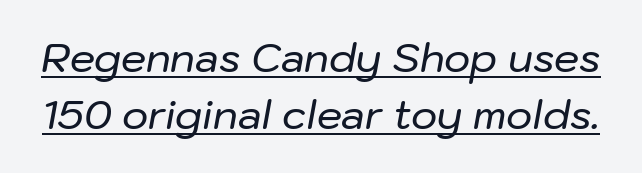
{"italic": "yes", "lean": "right", "slant_degrees": 10, "width": "normal", "stroke_contrast": "low", "x_height": "medium", "monospaced": "no", "underline": "yes", "line_spacing": "normal", "line_spacing_ratio": 1.43, "letter_spacing": "normal", "letter_spacing_em": 0.0, "glyph_px": 40}
